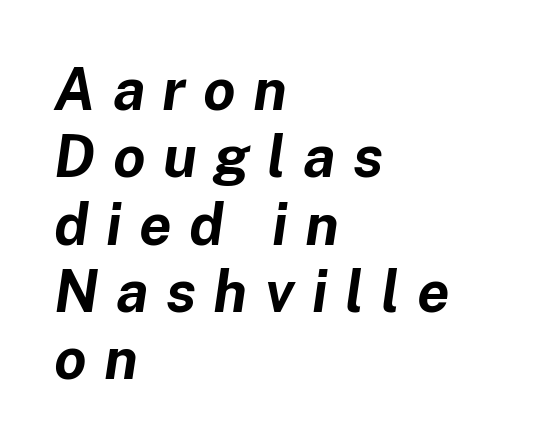
{"italic": "yes", "lean": "right", "slant_degrees": 8, "bold": "yes", "weight": "bold", "width": "normal", "stroke_contrast": "low", "x_height": "medium", "monospaced": "no", "underline": "no", "align": "left", "line_spacing_ratio": 1.16, "letter_spacing": "wide", "letter_spacing_em": 0.3, "glyph_px": 58}
